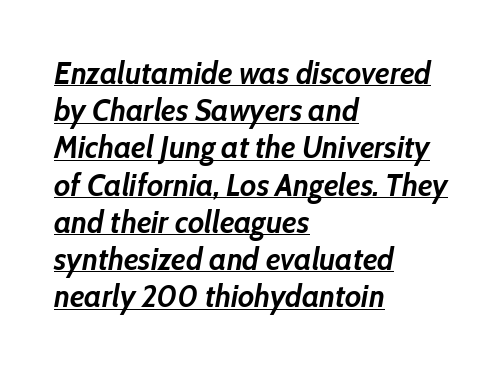
The image shows 31 px semibold type, italic (leaning right); set left-aligned, line spacing 1.2x, normal letter spacing, underlined; low stroke contrast and a medium x-height.
